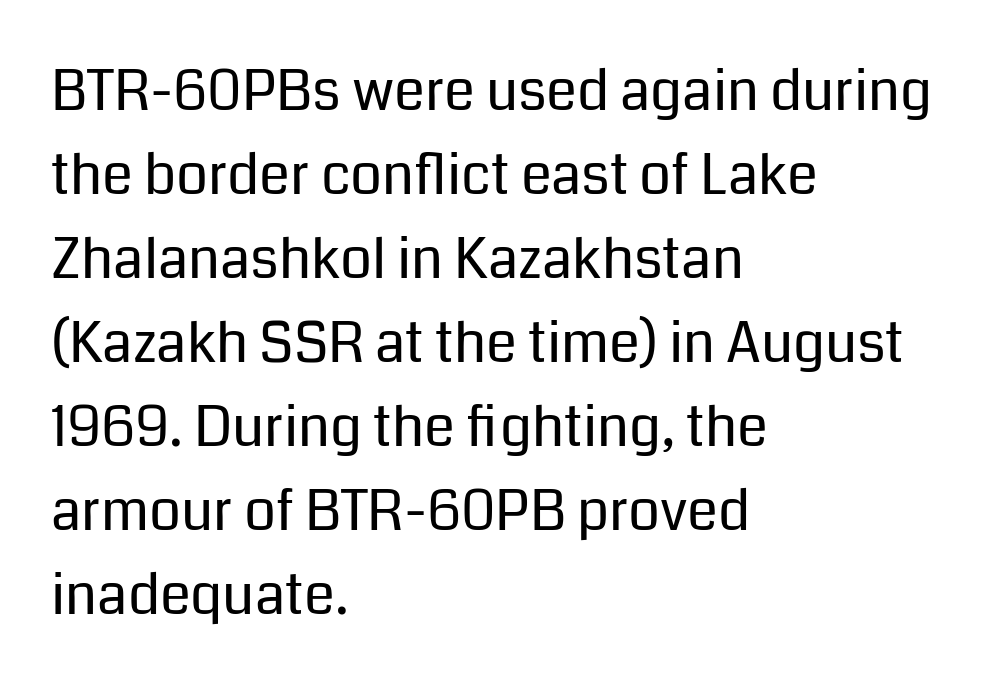
Inter-character spacing is left at the font's built-in metrics. Font category for this specimen: sans-serif. Each letter keeps its own natural width here, so spacing adapts to shape. Ascenders rise straight up at ninety degrees. Each new line begins a customary step beneath the previous one.
